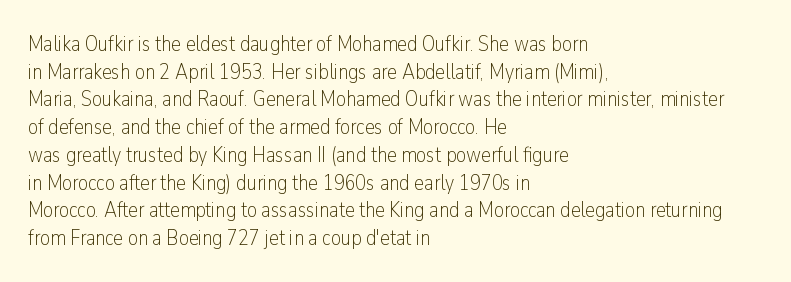
Q: Is the text bold? A: No.
Q: Is the text italic (slanted)? A: No, it is upright.
Q: Is the text underlined? A: No.
Q: How is the paragraph aligned? A: Left-aligned.
Q: Is the spacing between letters normal or unusually wide? A: Normal.
Q: Is the spacing between lines tight, normal or loose? A: Normal.
